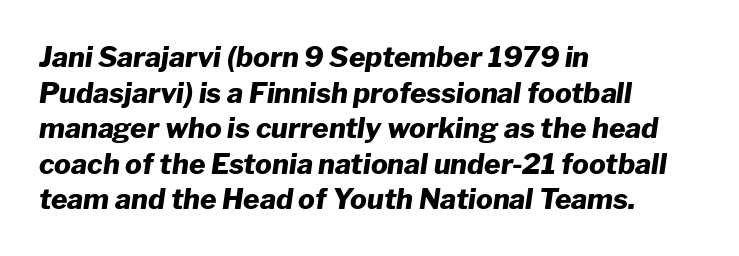
In terms of weight, the rendering is a true, heavy bold. Observe the ordinary spacing: letters are neighbours, not strangers. The letters advance in unequal steps, a hallmark of proportional type. You can tell it's italic because the verticals aren't actually vertical. One-word summary of the alignment: left.
